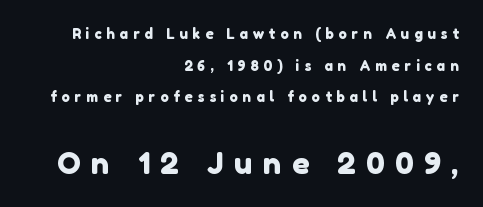
The image shows 30 px sans-serif type; set right-aligned, loose line spacing (2.26x), unusually wide letter spacing (+0.35 em), not underlined; the second (bottom) block is 2.14x larger; low stroke contrast and a medium x-height.
